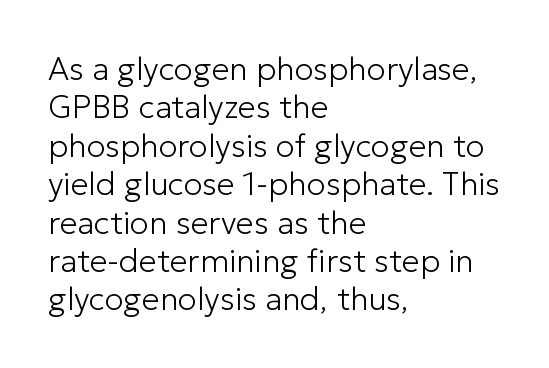
The image shows 32 px light sans-serif type, upright; set left-aligned, line spacing 1.2x, normal letter spacing, not underlined; low stroke contrast and a medium x-height.
